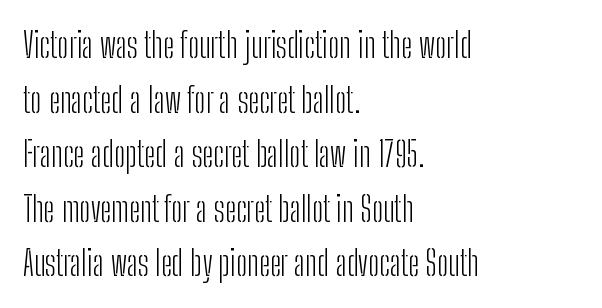
{"serif": "no", "italic": "no", "bold": "no", "weight": "light", "width": "condensed", "stroke_contrast": "low", "x_height": "medium", "monospaced": "no", "underline": "no", "align": "left", "line_spacing": "normal", "line_spacing_ratio": 1.56, "letter_spacing": "normal", "letter_spacing_em": 0.0, "glyph_px": 35}
